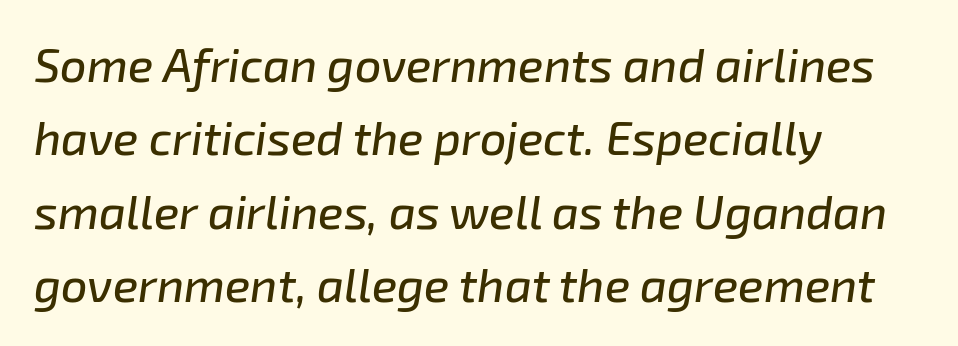
The image shows 47 px text type, italic (leaning right); set left-aligned, normal line spacing (1.56x), normal letter spacing, not underlined; low stroke contrast and a medium x-height.
